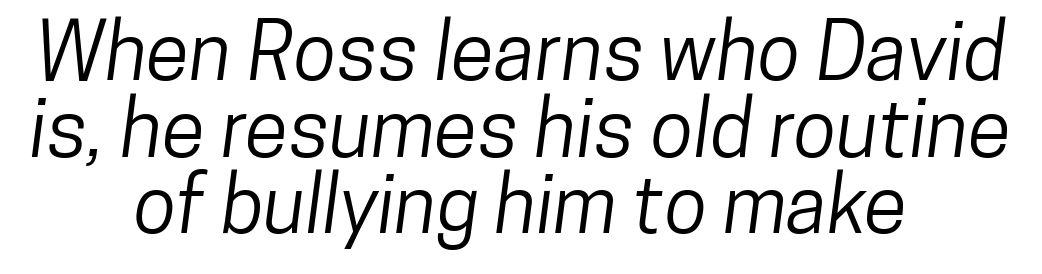
The image shows 79 px condensed sans-serif type; set centered, tight line spacing (0.97x), normal letter spacing, not underlined; low stroke contrast and a medium x-height.
